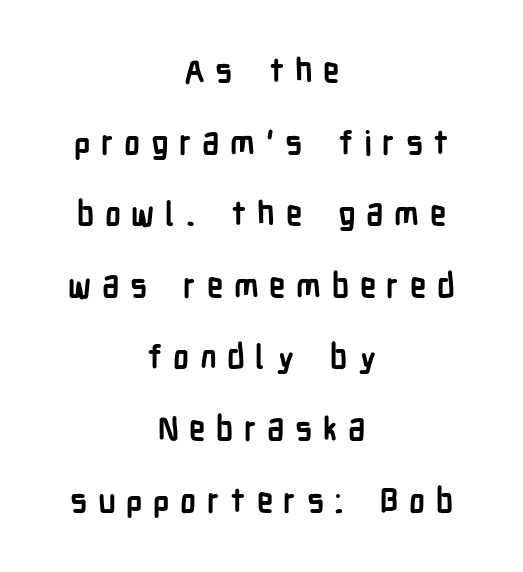
{"serif": "no", "italic": "no", "bold": "yes", "weight": "semibold", "width": "condensed", "stroke_contrast": "low", "x_height": "medium", "monospaced": "no", "underline": "no", "align": "center", "line_spacing": "loose", "line_spacing_ratio": 2.17, "letter_spacing": "wide", "letter_spacing_em": 0.32, "glyph_px": 33}
